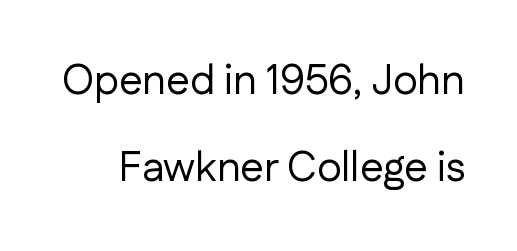
{"serif": "no", "italic": "no", "bold": "no", "weight": "regular", "width": "normal", "stroke_contrast": "low", "x_height": "medium", "monospaced": "no", "underline": "no", "line_spacing": "loose", "line_spacing_ratio": 2.06, "letter_spacing": "normal", "letter_spacing_em": 0.0, "glyph_px": 42}
